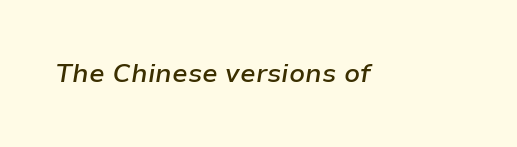
Notice how the stems are inclined rather than vertical — that's the hallmark of italics. Students, note that the glyphs here touch the page at normal intervals. The rendering uses a semibold face; strokes are thickened but not to full bold. The foot of each line stays bare and open.
